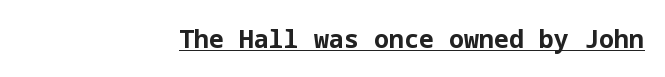
Line endings align vertically; line beginnings do not. A continuous stroke trails under the words, as in a hyperlink. Look at the tracking — it's just the regular setting, nothing added. Rendered with straight, roman letterforms. The strokes are fattened all the way to bold.
